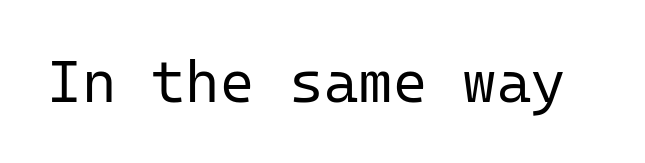
The image shows 59 px regular-weight sans-serif type, upright, monospaced; set normal letter spacing, not underlined; low stroke contrast and a medium x-height.
